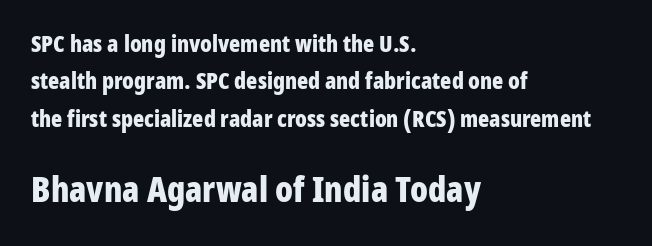
{"serif": "no", "italic": "no", "bold": "yes", "weight": "bold", "width": "condensed", "stroke_contrast": "low", "x_height": "medium", "monospaced": "no", "underline": "no", "align": "left", "line_spacing": "normal", "line_spacing_ratio": 1.62, "letter_spacing": "normal", "letter_spacing_em": 0.0, "larger_block": "second", "size_ratio": 1.52, "glyph_px": 35}
